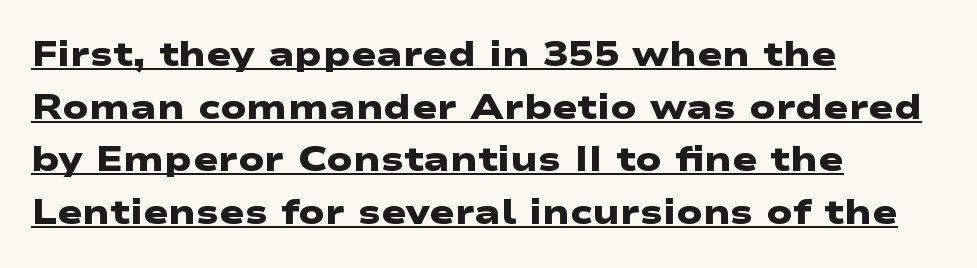
The image shows 34 px heavy, wide sans-serif type; set left-aligned, normal line spacing (1.55x), normal letter spacing, underlined; low stroke contrast and a medium x-height.
